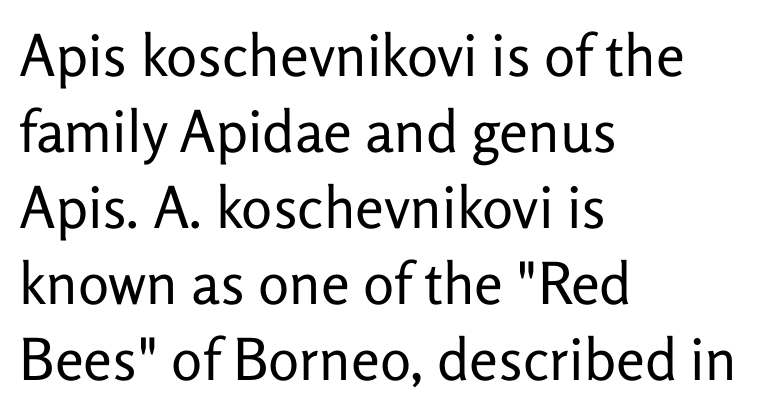
Q: Is the text bold? A: No.
Q: Is the text italic (slanted)? A: No, it is upright.
Q: Is the typeface a serif or a sans-serif typeface? A: Sans-serif.
Q: Is the text underlined? A: No.
Q: How is the paragraph aligned? A: Left-aligned.
Q: Is the spacing between letters normal or unusually wide? A: Normal.
Q: Is the spacing between lines tight, normal or loose? A: Normal.
Q: Width (condensed, normal, or wide)? A: Normal.
Q: Stroke contrast? A: Low.
Q: x-height? A: Medium.
Q: Monospaced? A: No.
